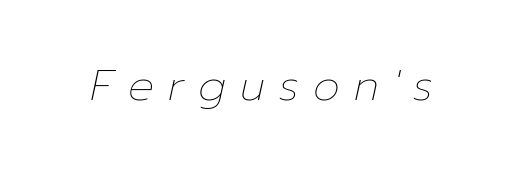
Q: Is the text bold? A: No.
Q: Is the text italic (slanted)? A: Yes, it leans right by about 12 degrees.
Q: Is the text underlined? A: No.
Q: Is the spacing between letters normal or unusually wide? A: Unusually wide.
Q: Width (condensed, normal, or wide)? A: Normal.
Q: Stroke contrast? A: Low.
Q: x-height? A: Medium.
Q: Monospaced? A: No.
